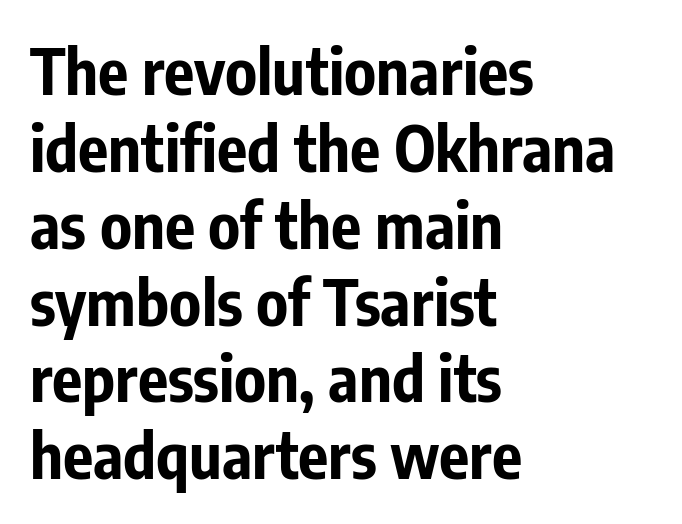
Q: Is the text bold? A: Yes.
Q: Is the text italic (slanted)? A: No, it is upright.
Q: Is the typeface a serif or a sans-serif typeface? A: Sans-serif.
Q: Is the text underlined? A: No.
Q: How is the paragraph aligned? A: Left-aligned.
Q: Is the spacing between letters normal or unusually wide? A: Normal.
Q: Width (condensed, normal, or wide)? A: Condensed.
Q: Stroke contrast? A: Low.
Q: x-height? A: Medium.
Q: Monospaced? A: No.
